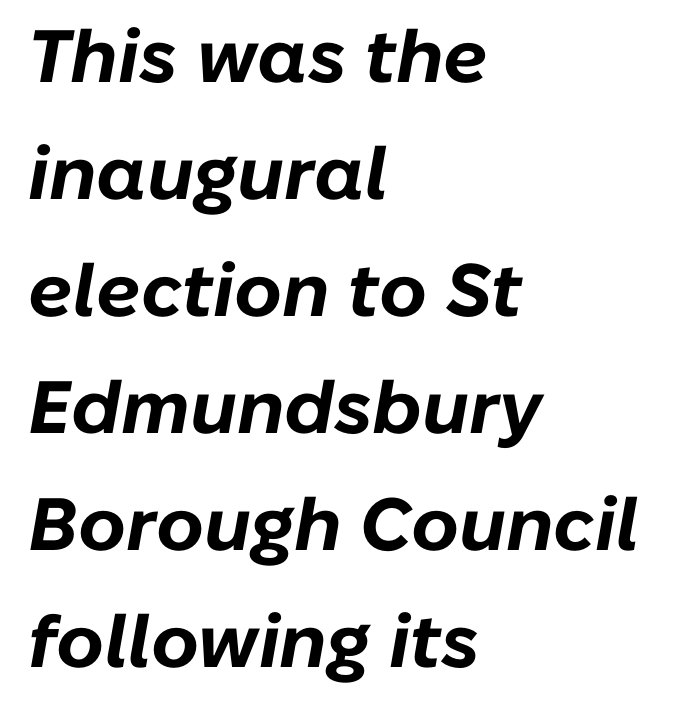
Horizontal alignment here is leftward, the default for most running prose. There is no visible air inserted between adjacent glyphs. Plain, unruled lines of type. Spacing verdict: proportional, widths tailored to each character. Quick note: italic. As a designer I'd log this as weight 700, bold.
